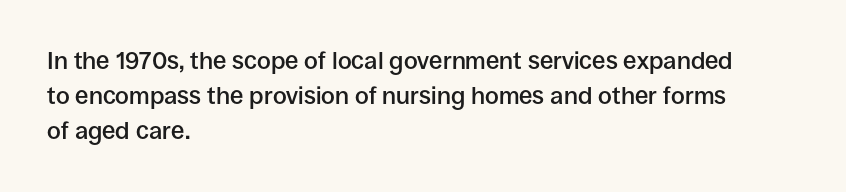
Q: Is the text bold? A: Semi-bold.
Q: Is the text italic (slanted)? A: No, it is upright.
Q: Is the text underlined? A: No.
Q: How is the paragraph aligned? A: Left-aligned.
Q: Is the spacing between letters normal or unusually wide? A: Normal.
Q: Is the spacing between lines tight, normal or loose? A: Normal.
